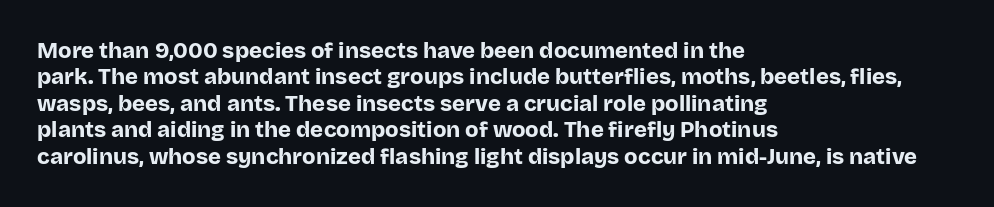
Q: Is the text bold? A: Yes.
Q: Is the text italic (slanted)? A: No, it is upright.
Q: Is the text underlined? A: No.
Q: How is the paragraph aligned? A: Left-aligned.
Q: Is the spacing between letters normal or unusually wide? A: Normal.
